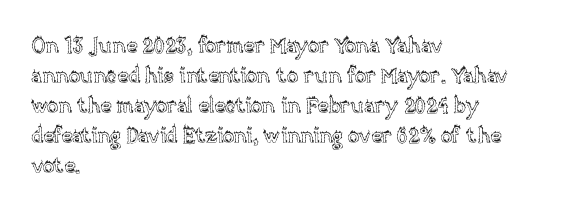
The image shows 21 px text type, upright; set left-aligned, normal line spacing (1.43x), normal letter spacing, not underlined.
